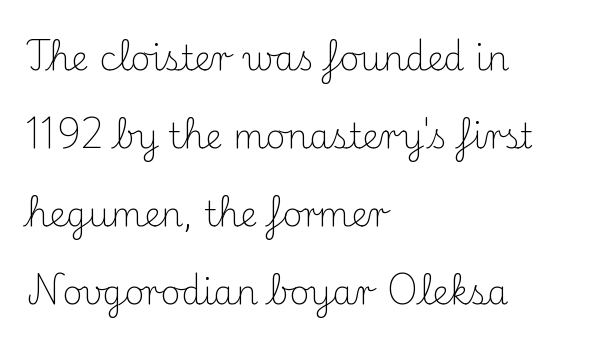
{"serif": "yes", "italic": "no", "bold": "no", "weight": "light", "width": "normal", "stroke_contrast": "medium", "x_height": "small", "monospaced": "no", "underline": "no", "align": "left", "line_spacing": "loose", "line_spacing_ratio": 2.29, "letter_spacing": "normal", "letter_spacing_em": 0.0, "glyph_px": 34}
